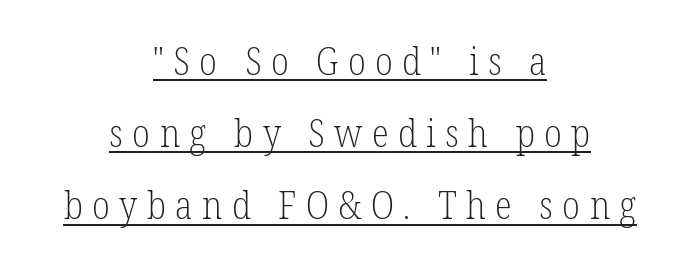
The image shows 39 px light, condensed serif type, upright; set centered, line spacing 1.85x, unusually wide letter spacing (+0.24 em), underlined; low stroke contrast and a medium x-height.
